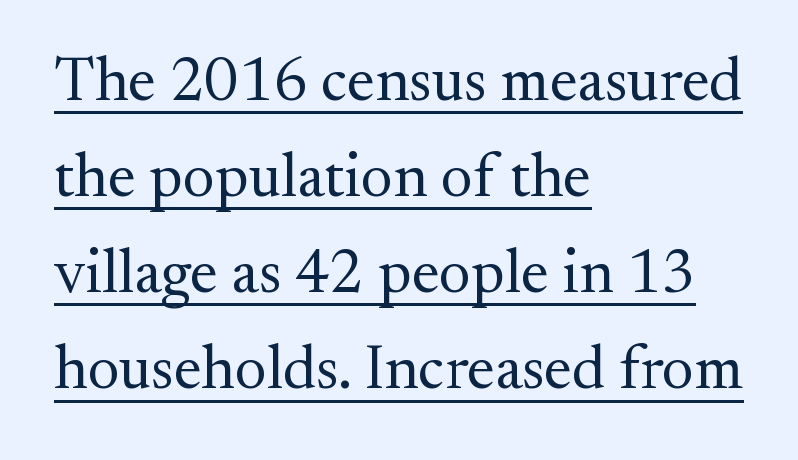
Q: Is the text bold? A: No.
Q: Is the text italic (slanted)? A: No, it is upright.
Q: Is the typeface a serif or a sans-serif typeface? A: Serif.
Q: Is the text underlined? A: Yes.
Q: How is the paragraph aligned? A: Left-aligned.
Q: Is the spacing between letters normal or unusually wide? A: Normal.
Q: Is the spacing between lines tight, normal or loose? A: Normal.
Q: Width (condensed, normal, or wide)? A: Normal.
Q: Stroke contrast? A: Medium.
Q: x-height? A: Small.
Q: Monospaced? A: No.
